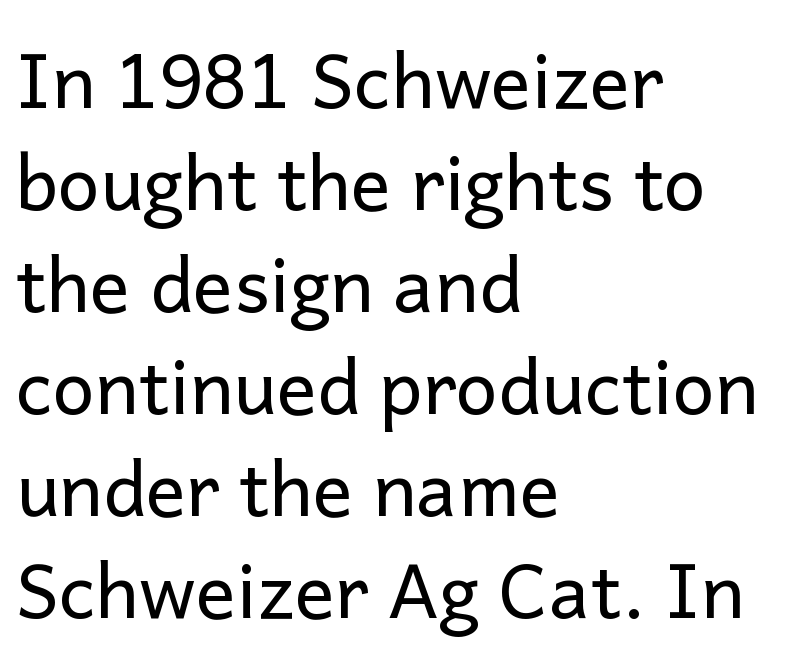
Q: Is the text bold? A: No.
Q: Is the text italic (slanted)? A: No, it is upright.
Q: Is the typeface a serif or a sans-serif typeface? A: Sans-serif.
Q: Is the text underlined? A: No.
Q: How is the paragraph aligned? A: Left-aligned.
Q: Is the spacing between letters normal or unusually wide? A: Normal.
Q: Is the spacing between lines tight, normal or loose? A: Normal.
Q: Width (condensed, normal, or wide)? A: Normal.
Q: Stroke contrast? A: Low.
Q: x-height? A: Medium.
Q: Monospaced? A: No.
